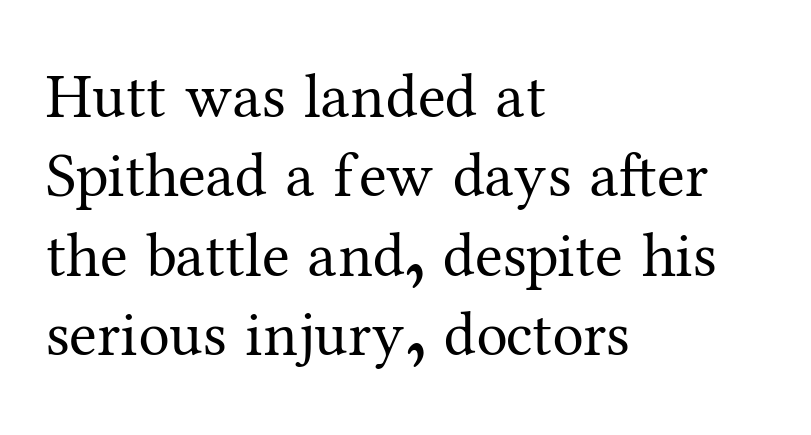
Nobody touched the tracking dial on this one. Vertical stems look standard width or narrower in stroke. Bare-footed words on every line. Do the characters align in a grid? No, the font is proportional. Font category for this specimen: serif.
